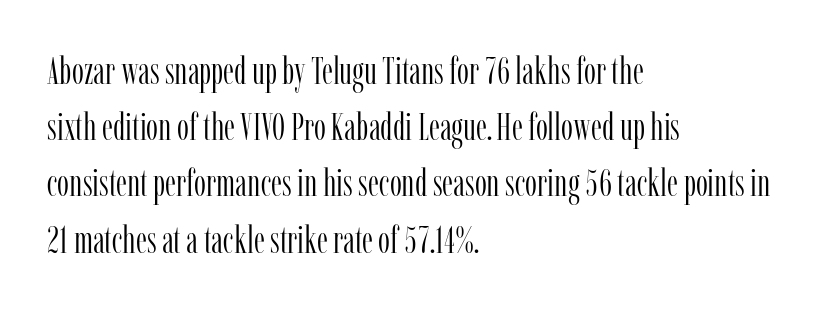
{"serif": "yes", "italic": "no", "bold": "no", "weight": "light", "width": "condensed", "stroke_contrast": "low", "x_height": "medium", "monospaced": "no", "underline": "no", "align": "left", "line_spacing": "normal", "line_spacing_ratio": 1.48, "letter_spacing": "normal", "letter_spacing_em": 0.0, "glyph_px": 38}
